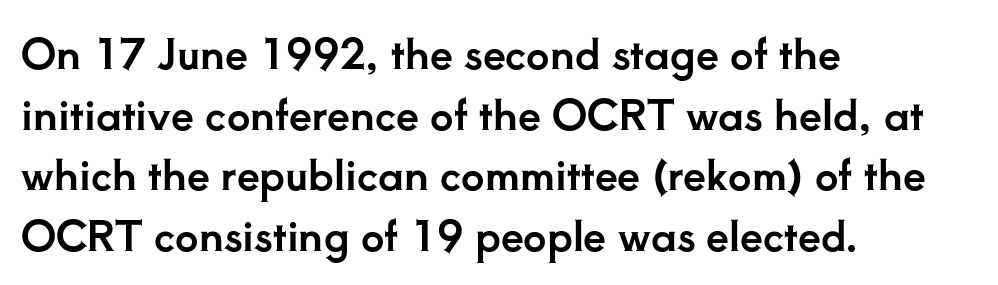
Regular leading. Students, note that the glyphs here touch the page at normal intervals. The lettering holds an erect, upright posture throughout. Descender tails drop into unmarked territory.
